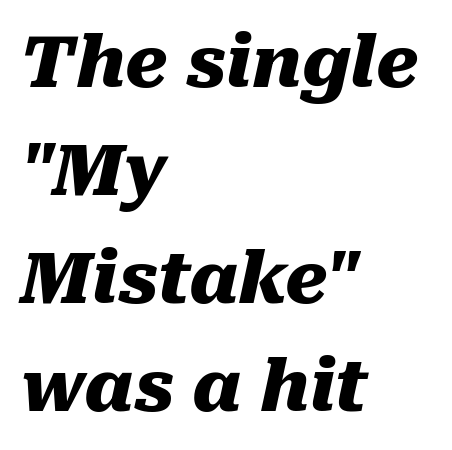
This sample keeps an unexceptional amount of space between lines. Anything drawn beneath the words? Only blank space. Note the varied advance widths — an 'i' is clearly narrower than an 'm'. The paragraph has a hard left edge and a soft right edge.
